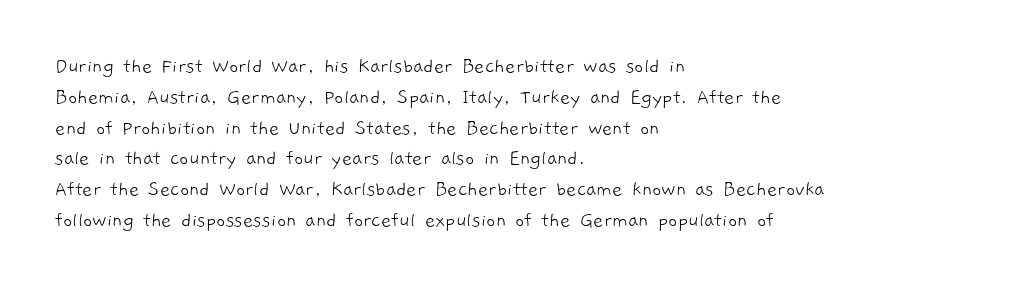
The image shows 22 px text type; set left-aligned, normal line spacing (1.4x), normal letter spacing, not underlined.
